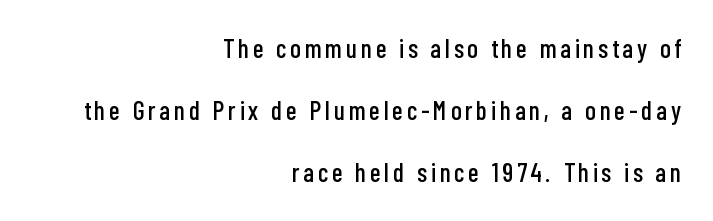
The image shows 26 px text type, upright; set right-aligned, loose line spacing (2.39x), not underlined.
